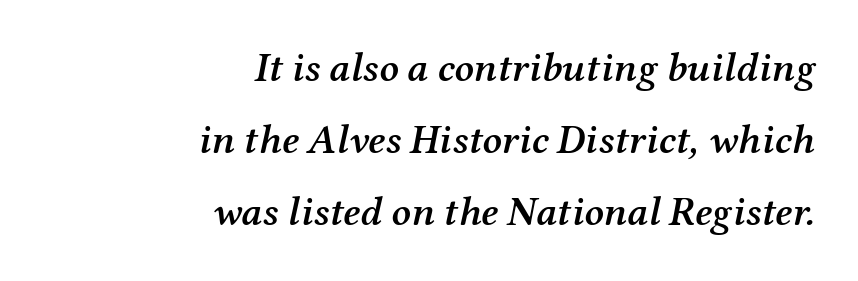
{"serif": "yes", "italic": "yes", "lean": "right", "slant_degrees": 12, "bold": "semi", "weight": "semibold", "width": "normal", "stroke_contrast": "medium", "x_height": "medium", "monospaced": "no", "underline": "no", "align": "right", "line_spacing_ratio": 1.76, "letter_spacing": "normal", "letter_spacing_em": 0.0, "glyph_px": 41}
